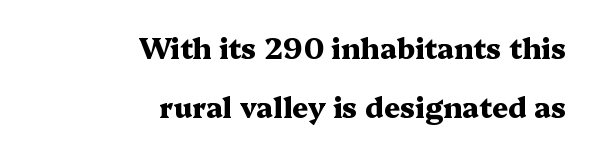
{"serif": "yes", "italic": "no", "bold": "yes", "weight": "heavy", "width": "wide", "stroke_contrast": "medium", "x_height": "medium", "monospaced": "no", "underline": "no", "align": "right", "line_spacing": "loose", "line_spacing_ratio": 2.09, "letter_spacing": "normal", "letter_spacing_em": 0.0, "glyph_px": 28}
